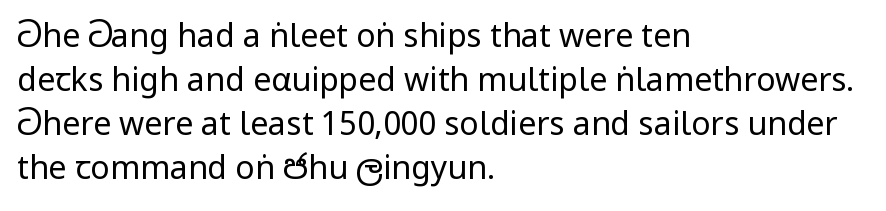
The horizontal fit of the characters is conventional and even. Stems here are at most as thick as an everyday book face. Do the letters lean? They stand straight. Each line starts at the same left margin while the right side varies.
